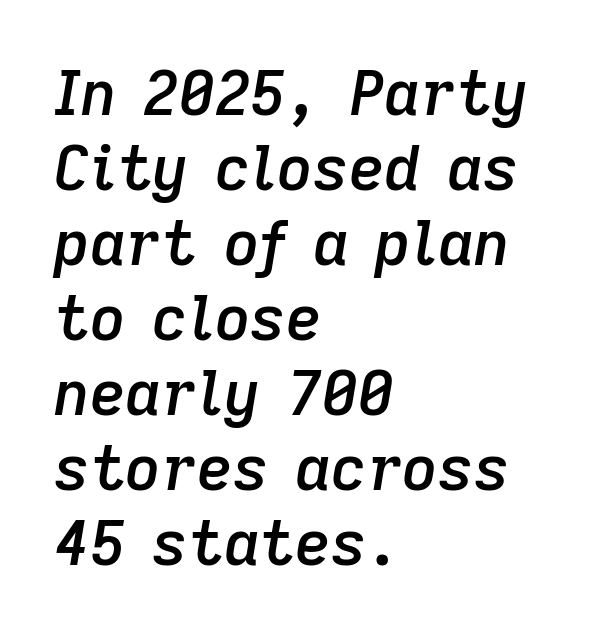
The passage shown is typed in a proportional face where columns would drift. Line starts are locked; line ends wander. Every character sits at an angle, as italics do. The font is running at a semibold setting, under full bold. Type without underlining. You could call the tracking neutral — neither tight nor loose.
